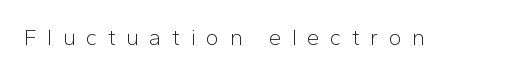
{"italic": "no", "bold": "no", "underline": "no", "letter_spacing": "wide", "letter_spacing_em": 0.48, "glyph_px": 22}
